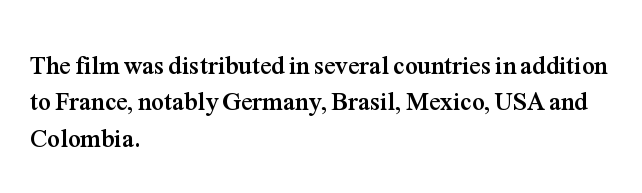
The image shows 25 px bold type, upright; set left-aligned, normal line spacing (1.46x), normal letter spacing, not underlined.
